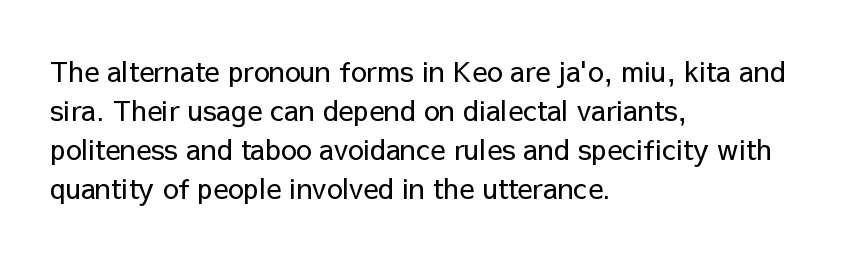
Q: Is the text bold? A: No.
Q: Is the text italic (slanted)? A: No, it is upright.
Q: Is the typeface a serif or a sans-serif typeface? A: Sans-serif.
Q: Is the text underlined? A: No.
Q: How is the paragraph aligned? A: Left-aligned.
Q: Is the spacing between letters normal or unusually wide? A: Normal.
Q: Is the spacing between lines tight, normal or loose? A: Normal.
Q: Width (condensed, normal, or wide)? A: Normal.
Q: Stroke contrast? A: Low.
Q: x-height? A: Medium.
Q: Monospaced? A: No.
